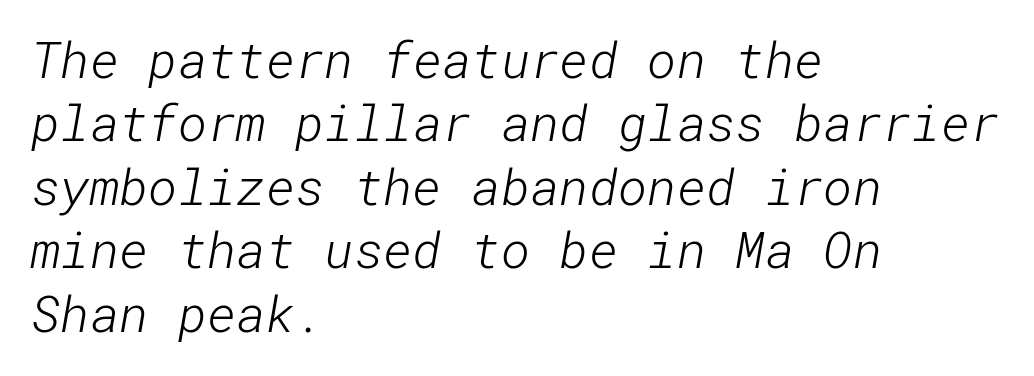
{"serif": "no", "bold": "no", "weight": "light", "width": "normal", "stroke_contrast": "low", "x_height": "medium", "underline": "no", "align": "left", "line_spacing": "normal", "line_spacing_ratio": 1.27, "letter_spacing": "normal", "letter_spacing_em": 0.0, "glyph_px": 50}
